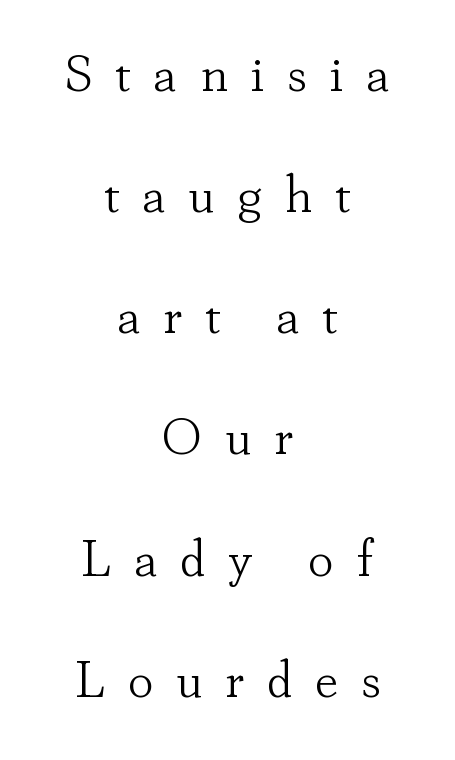
Tall strokes in this sample are plumb rather than angled. Vertically, the passage feels expansive, rows floating well apart. Just letters on the line, the space beneath them empty. The gaps between neighbouring characters are conspicuously large. Looks like regular typesetting: each glyph gets only the width it needs.
